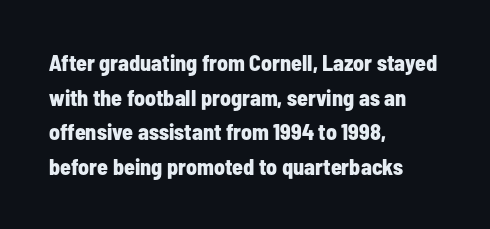
{"italic": "no", "bold": "yes", "underline": "no", "align": "left", "line_spacing": "normal", "line_spacing_ratio": 1.57, "letter_spacing": "normal", "letter_spacing_em": 0.0, "glyph_px": 22}
